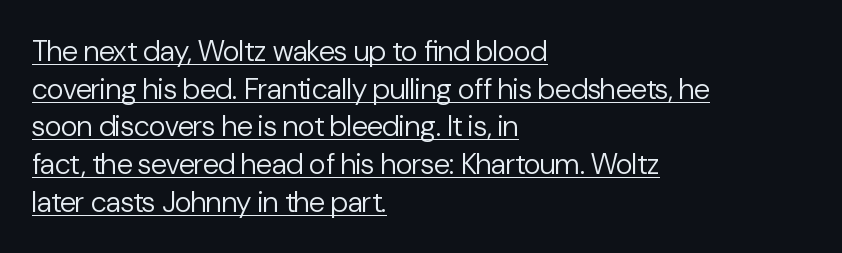
Q: Is the text bold? A: No.
Q: Is the text italic (slanted)? A: No, it is upright.
Q: Is the typeface a serif or a sans-serif typeface? A: Sans-serif.
Q: Is the text underlined? A: Yes.
Q: How is the paragraph aligned? A: Left-aligned.
Q: Is the spacing between letters normal or unusually wide? A: Normal.
Q: Is the spacing between lines tight, normal or loose? A: Normal.
Q: Width (condensed, normal, or wide)? A: Normal.
Q: Stroke contrast? A: Low.
Q: x-height? A: Medium.
Q: Monospaced? A: No.
